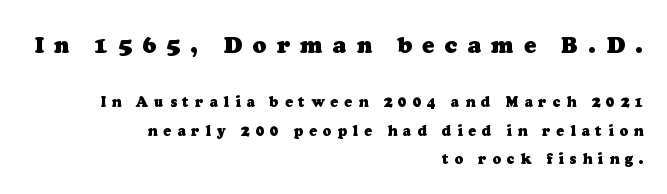
Q: Is the text bold? A: Yes.
Q: Is the text underlined? A: No.
Q: How is the paragraph aligned? A: Right-aligned.
Q: Is the spacing between letters normal or unusually wide? A: Unusually wide.
Q: Is the spacing between lines tight, normal or loose? A: Loose.
Q: Which block of text is set in a larger size, the first (top) or the second (bottom)? A: The first (top) one.
